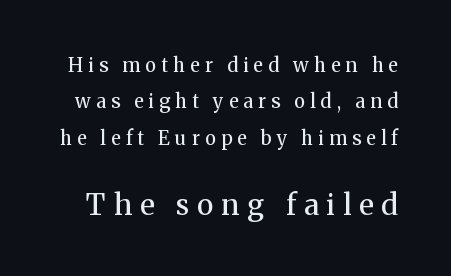
This sample uses an upright cut, with every glyph sitting square on the baseline. No extra ink here — the face is not bold. In terms of letterform style, serifs are clearly present. Spacing between characters has been opened up far beyond the box default. The leading is generous, giving the passage an open texture.
